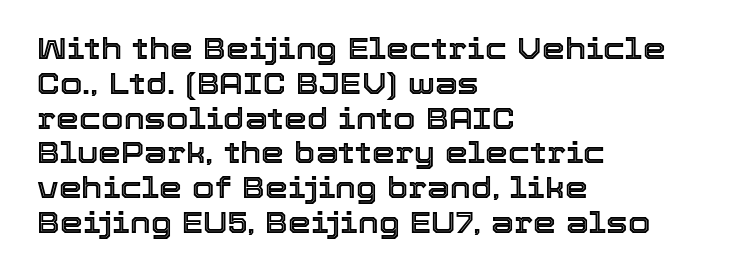
Q: Is the text italic (slanted)? A: No, it is upright.
Q: Is the text underlined? A: No.
Q: How is the paragraph aligned? A: Left-aligned.
Q: Is the spacing between letters normal or unusually wide? A: Normal.
Q: Width (condensed, normal, or wide)? A: Normal.
Q: x-height? A: Medium.
Q: Monospaced? A: No.
